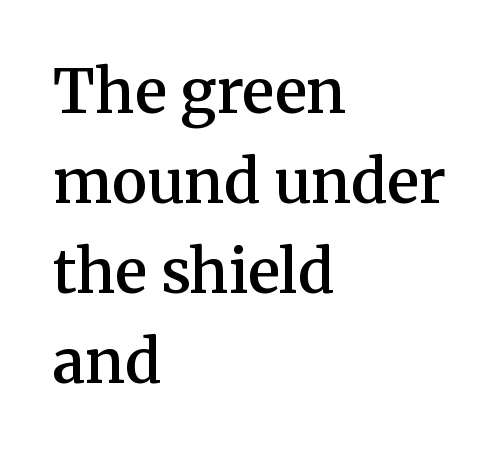
Q: Is the text bold? A: Semi-bold.
Q: Is the text italic (slanted)? A: No, it is upright.
Q: Is the typeface a serif or a sans-serif typeface? A: Serif.
Q: Is the text underlined? A: No.
Q: How is the paragraph aligned? A: Left-aligned.
Q: Is the spacing between letters normal or unusually wide? A: Normal.
Q: Is the spacing between lines tight, normal or loose? A: Normal.
Q: Width (condensed, normal, or wide)? A: Normal.
Q: Stroke contrast? A: Medium.
Q: x-height? A: Medium.
Q: Monospaced? A: No.
